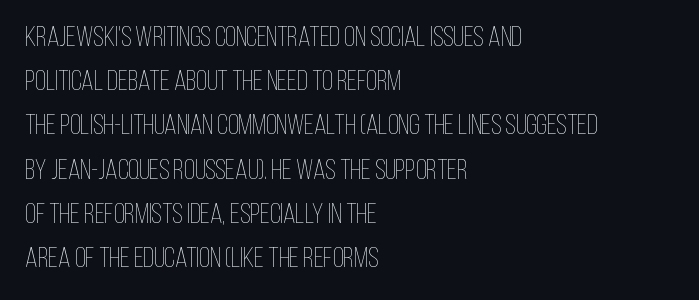
Q: Is the text bold? A: No.
Q: Is the text italic (slanted)? A: No, it is upright.
Q: Is the text underlined? A: No.
Q: How is the paragraph aligned? A: Left-aligned.
Q: Is the spacing between letters normal or unusually wide? A: Normal.
Q: Is the spacing between lines tight, normal or loose? A: Normal.
Q: Width (condensed, normal, or wide)? A: Condensed.
Q: Stroke contrast? A: Low.
Q: x-height? A: Large.
Q: Monospaced? A: No.
